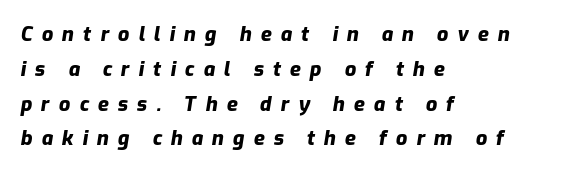
Words float on clear page, feet unadorned. The lines are quadded left. The whole block is typeset with a tilt. The rendering uses a bold face; every stroke is thick and dark. The rendering inserts visible extra space after every character.
